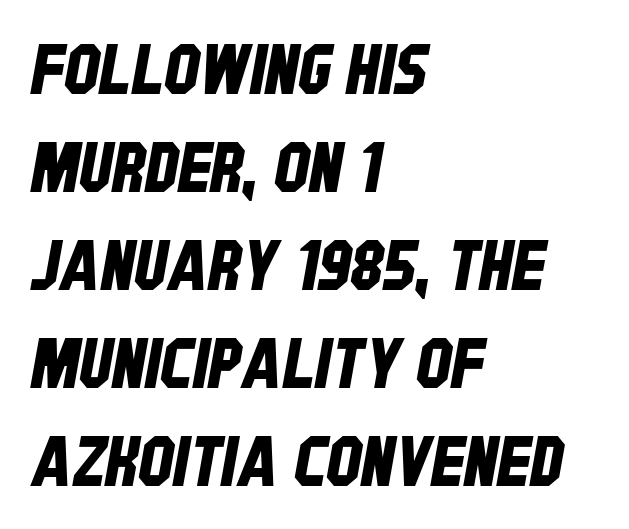
{"serif": "no", "width": "condensed", "stroke_contrast": "low", "x_height": "large", "monospaced": "no", "underline": "no", "align": "left", "line_spacing": "normal", "line_spacing_ratio": 1.4, "letter_spacing": "normal", "letter_spacing_em": 0.0, "glyph_px": 70}
